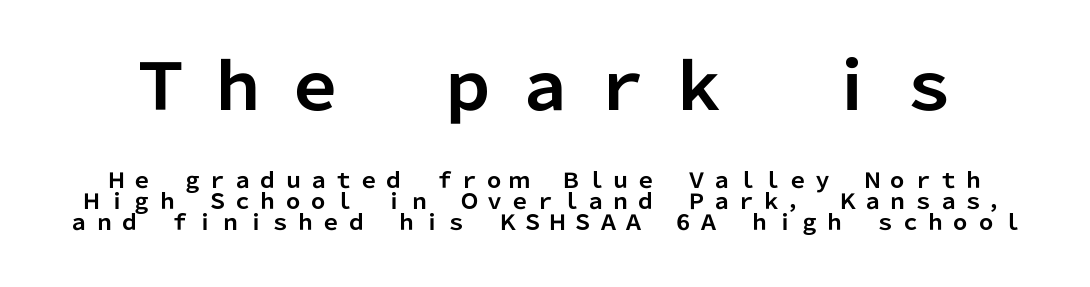
{"serif": "no", "italic": "no", "bold": "yes", "weight": "bold", "width": "normal", "stroke_contrast": "low", "x_height": "medium", "monospaced": "no", "underline": "no", "line_spacing": "tight", "line_spacing_ratio": 1.01, "letter_spacing": "wide", "letter_spacing_em": 0.2, "larger_block": "first", "size_ratio": 3.05, "glyph_px": 64}
